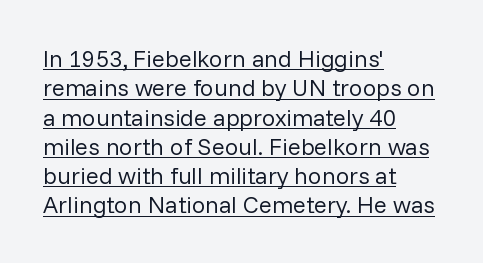
The image shows 24 px text type, upright; set left-aligned, line spacing 1.22x, normal letter spacing, underlined.
